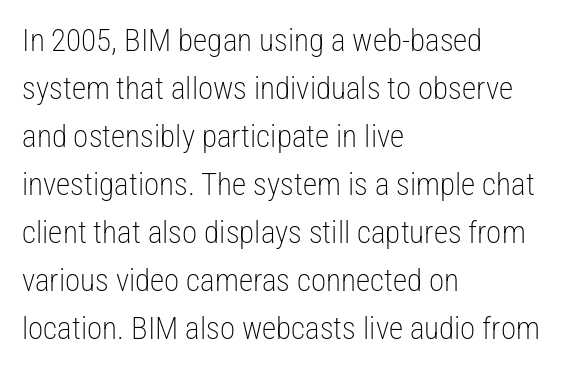
{"serif": "no", "italic": "no", "bold": "no", "weight": "light", "width": "condensed", "stroke_contrast": "low", "x_height": "medium", "monospaced": "no", "underline": "no", "align": "left", "line_spacing": "normal", "line_spacing_ratio": 1.55, "letter_spacing": "normal", "letter_spacing_em": 0.0, "glyph_px": 31}
